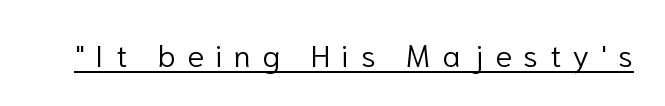
{"serif": "no", "italic": "no", "bold": "no", "weight": "light", "width": "normal", "stroke_contrast": "low", "x_height": "medium", "monospaced": "no", "underline": "yes", "letter_spacing": "wide", "letter_spacing_em": 0.37, "glyph_px": 31}
